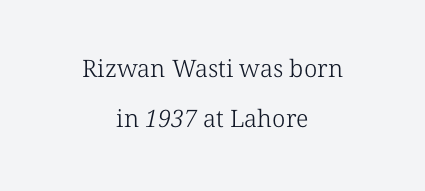
{"bold": "no", "underline": "no", "align": "center", "line_spacing": "loose", "line_spacing_ratio": 2.1, "letter_spacing": "normal", "letter_spacing_em": 0.0, "glyph_px": 24}
